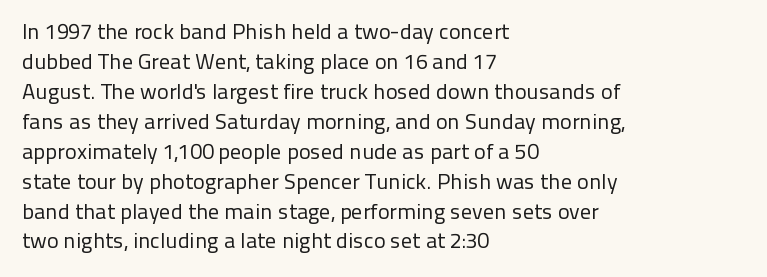
Q: Is the text bold? A: No.
Q: Is the text italic (slanted)? A: No, it is upright.
Q: Is the text underlined? A: No.
Q: How is the paragraph aligned? A: Left-aligned.
Q: Is the spacing between letters normal or unusually wide? A: Normal.
Q: Is the spacing between lines tight, normal or loose? A: Normal.
